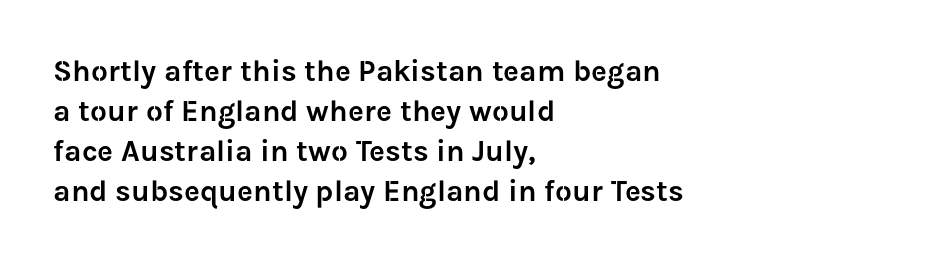
The image shows 30 px sans-serif type, upright; set left-aligned, normal line spacing (1.33x), normal letter spacing, not underlined; low stroke contrast and a medium x-height.
